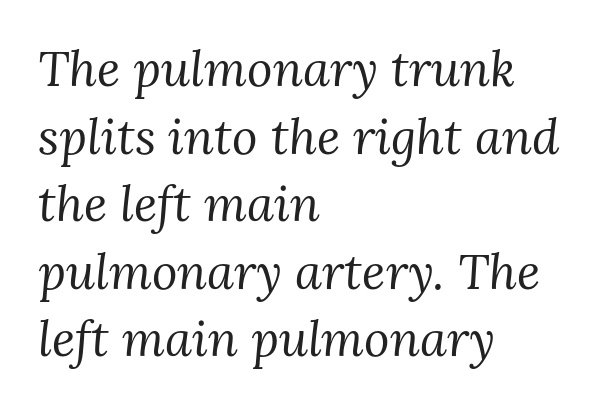
Q: Is the text bold? A: No.
Q: Is the text italic (slanted)? A: Yes, it leans right by about 3 degrees.
Q: Is the typeface a serif or a sans-serif typeface? A: Serif.
Q: Is the text underlined? A: No.
Q: How is the paragraph aligned? A: Left-aligned.
Q: Is the spacing between letters normal or unusually wide? A: Normal.
Q: Is the spacing between lines tight, normal or loose? A: Normal.
Q: Width (condensed, normal, or wide)? A: Normal.
Q: Stroke contrast? A: Medium.
Q: x-height? A: Medium.
Q: Monospaced? A: No.
